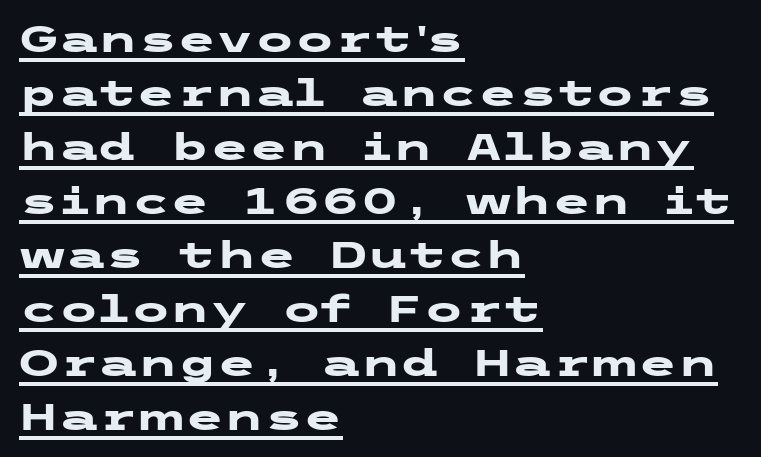
The image shows 36 px heavy, wide sans-serif type, upright; set left-aligned, normal line spacing (1.5x), normal letter spacing, underlined; low stroke contrast and a medium x-height.
